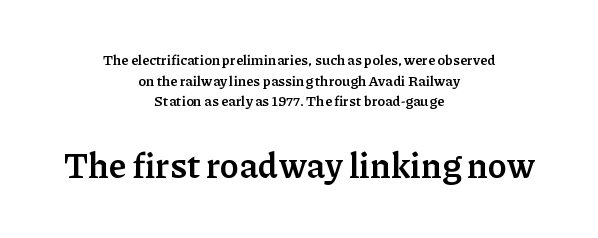
Q: Is the text bold? A: Yes.
Q: Is the text italic (slanted)? A: No, it is upright.
Q: Is the typeface a serif or a sans-serif typeface? A: Serif.
Q: Is the text underlined? A: No.
Q: How is the paragraph aligned? A: Centered.
Q: Is the spacing between letters normal or unusually wide? A: Normal.
Q: Is the spacing between lines tight, normal or loose? A: Normal.
Q: Which block of text is set in a larger size, the first (top) or the second (bottom)? A: The second (bottom) one.
Q: Width (condensed, normal, or wide)? A: Normal.
Q: Stroke contrast? A: Low.
Q: x-height? A: Medium.
Q: Monospaced? A: No.
